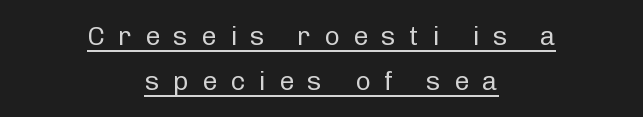
Q: Is the text bold? A: No.
Q: Is the text italic (slanted)? A: No, it is upright.
Q: Is the text underlined? A: Yes.
Q: How is the paragraph aligned? A: Centered.
Q: Is the spacing between letters normal or unusually wide? A: Unusually wide.
Q: Is the spacing between lines tight, normal or loose? A: Normal.
